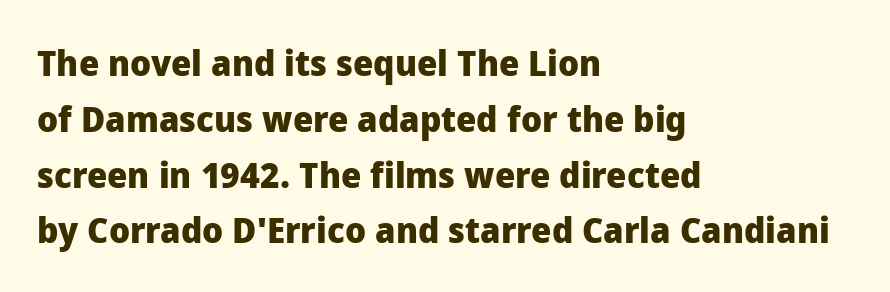
The image shows 36 px heavy sans-serif type, upright; set left-aligned, normal line spacing (1.55x), normal letter spacing, not underlined; low stroke contrast and a medium x-height.
